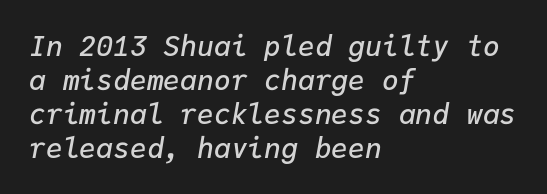
Q: Is the text bold? A: Semi-bold.
Q: Is the text italic (slanted)? A: Yes, it leans right by about 9 degrees.
Q: Is the text underlined? A: No.
Q: How is the paragraph aligned? A: Left-aligned.
Q: Is the spacing between letters normal or unusually wide? A: Normal.
Q: Width (condensed, normal, or wide)? A: Normal.
Q: Stroke contrast? A: Low.
Q: x-height? A: Medium.
Q: Monospaced? A: Yes.
